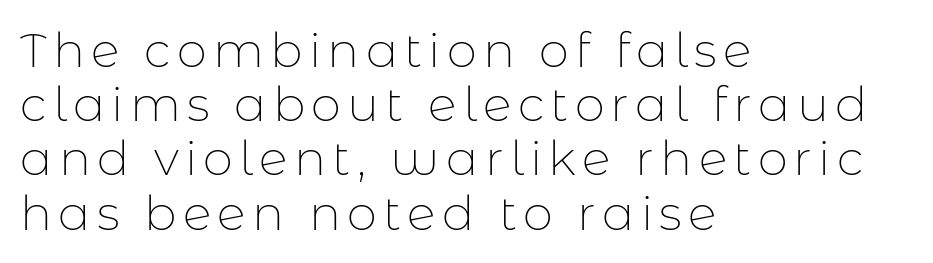
Q: Is the text bold? A: No.
Q: Is the text italic (slanted)? A: No, it is upright.
Q: Is the typeface a serif or a sans-serif typeface? A: Sans-serif.
Q: Is the text underlined? A: No.
Q: How is the paragraph aligned? A: Left-aligned.
Q: Is the spacing between lines tight, normal or loose? A: Tight.
Q: Width (condensed, normal, or wide)? A: Normal.
Q: Stroke contrast? A: Low.
Q: x-height? A: Medium.
Q: Monospaced? A: No.
